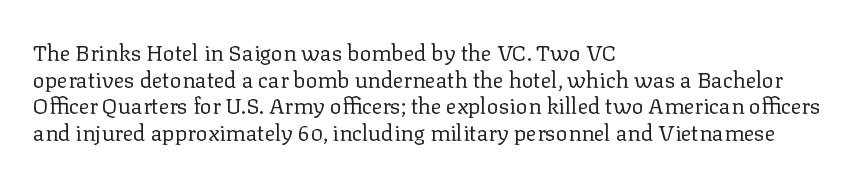
{"italic": "no", "bold": "no", "underline": "no", "align": "left", "line_spacing_ratio": 1.21, "letter_spacing": "normal", "letter_spacing_em": 0.0, "glyph_px": 22}
